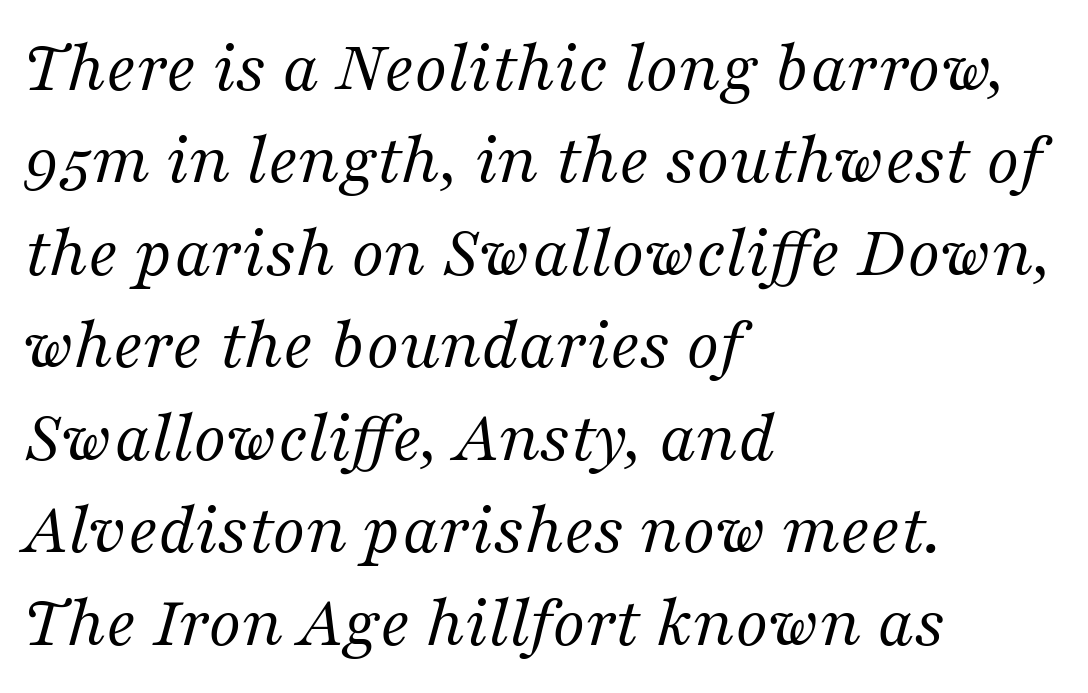
Q: Is the text bold? A: No.
Q: Is the text italic (slanted)? A: Yes, it leans right by about 16 degrees.
Q: Is the typeface a serif or a sans-serif typeface? A: Serif.
Q: Is the text underlined? A: No.
Q: How is the paragraph aligned? A: Left-aligned.
Q: Is the spacing between letters normal or unusually wide? A: Normal.
Q: Is the spacing between lines tight, normal or loose? A: Normal.
Q: Width (condensed, normal, or wide)? A: Normal.
Q: Stroke contrast? A: Medium.
Q: x-height? A: Medium.
Q: Monospaced? A: No.
